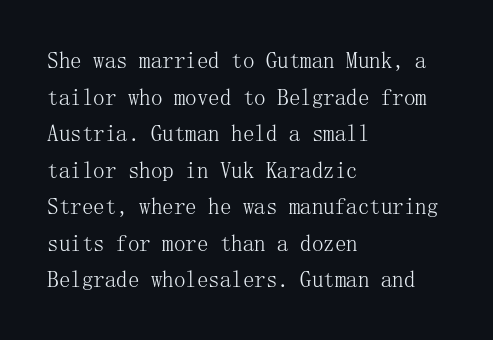
Q: Is the text bold? A: No.
Q: Is the text italic (slanted)? A: No, it is upright.
Q: Is the text underlined? A: No.
Q: How is the paragraph aligned? A: Left-aligned.
Q: Is the spacing between letters normal or unusually wide? A: Normal.
Q: Is the spacing between lines tight, normal or loose? A: Normal.
